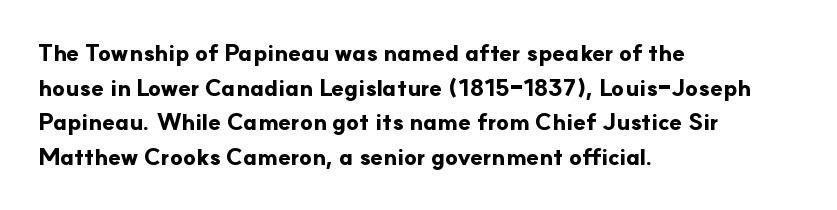
{"italic": "no", "bold": "yes", "underline": "no", "align": "left", "line_spacing": "normal", "line_spacing_ratio": 1.51, "letter_spacing": "normal", "letter_spacing_em": 0.0, "glyph_px": 23}
